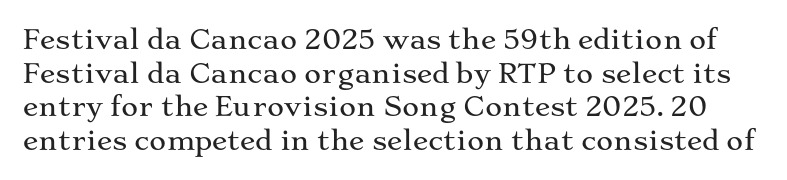
Vertical spacing — default. Nothing unusual about the tracking: characters are spaced as the font intends. Plain, unruled lines of type. Every character sits straight up, as roman type does.
